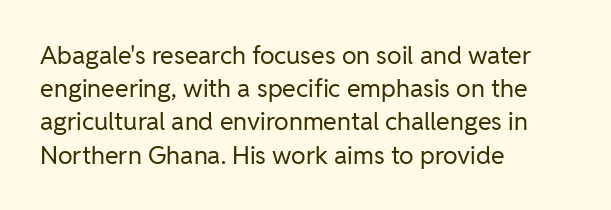
These lines sit exactly where default settings would place them. Decoration check: the copy has no underline. The typeface has the unassuming heft of standard copy or less. Horizontal alignment here is leftward, the default for most running prose.
